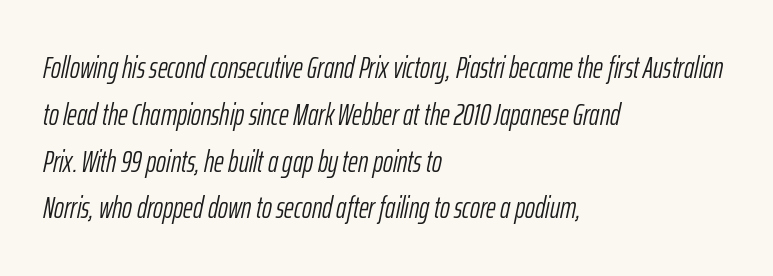
The image shows 30 px light, condensed type, italic (leaning right); set left-aligned, normal line spacing (1.56x), normal letter spacing, not underlined; low stroke contrast and a medium x-height.
